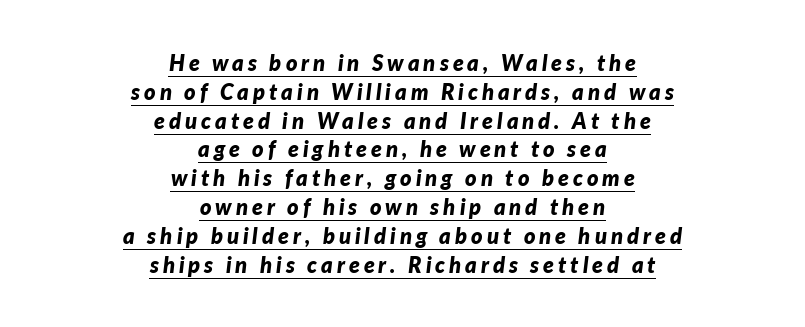
The image shows 22 px bold type, italic (leaning right); set centered, normal line spacing (1.31x), underlined.
